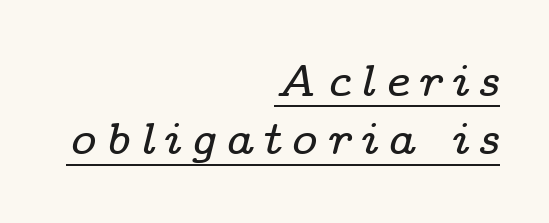
{"serif": "yes", "italic": "yes", "lean": "right", "slant_degrees": 14, "width": "wide", "stroke_contrast": "low", "x_height": "medium", "monospaced": "no", "underline": "yes", "align": "right", "line_spacing": "normal", "line_spacing_ratio": 1.3, "letter_spacing": "wide", "letter_spacing_em": 0.2, "glyph_px": 45}
